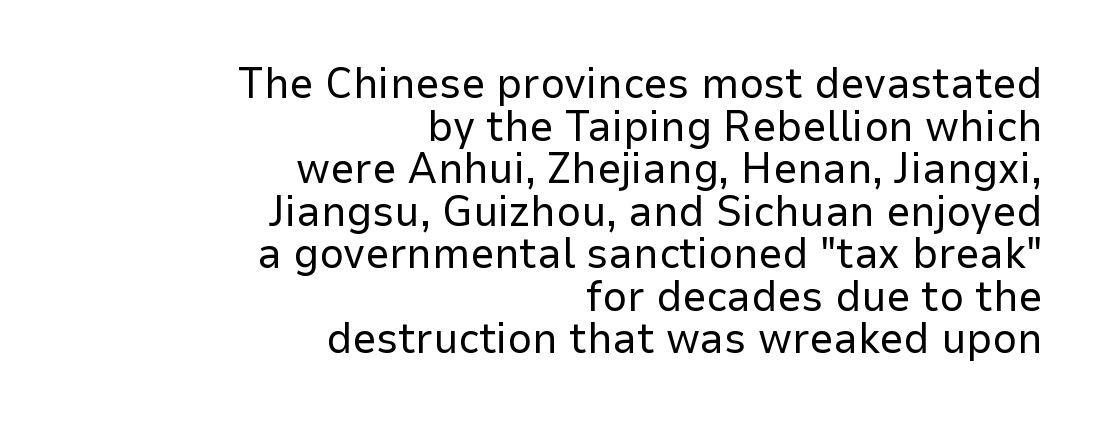
{"serif": "no", "italic": "no", "bold": "no", "weight": "regular", "width": "normal", "stroke_contrast": "low", "x_height": "medium", "monospaced": "no", "underline": "no", "align": "right", "line_spacing": "tight", "line_spacing_ratio": 0.99, "letter_spacing": "normal", "letter_spacing_em": 0.0, "glyph_px": 43}
